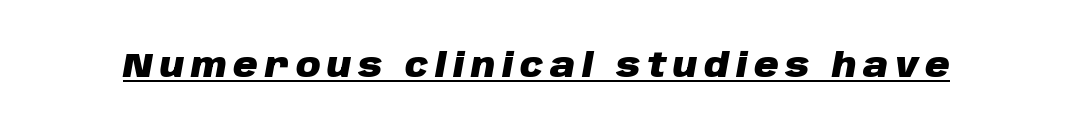
The image shows 34 px heavy type, italic (leaning right); set unusually wide letter spacing (+0.2 em), underlined; low stroke contrast and a large x-height.
